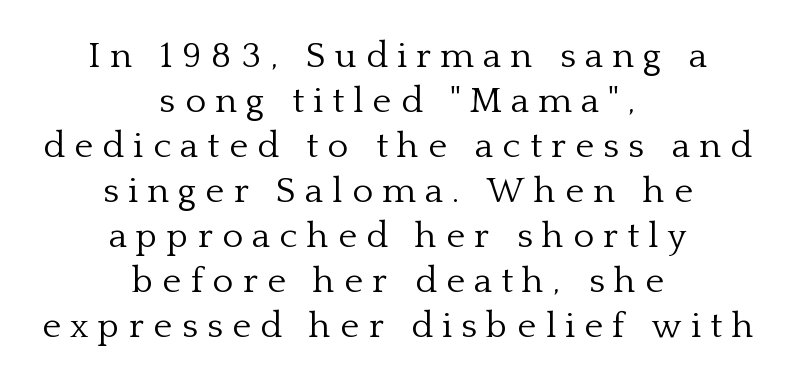
{"serif": "yes", "italic": "no", "bold": "no", "weight": "light", "width": "normal", "stroke_contrast": "low", "x_height": "medium", "monospaced": "no", "underline": "no", "align": "center", "line_spacing": "normal", "line_spacing_ratio": 1.25, "letter_spacing": "wide", "letter_spacing_em": 0.26, "glyph_px": 36}
